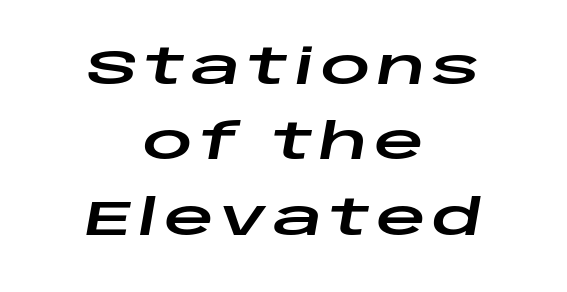
Is this a fixed-width face? No — the glyphs have proportional, varying widths. Check under the words: just untouched page. Both edges are ragged and mirror each other, which tells us the setting is centered. Slant detected: the letters are inclined.
